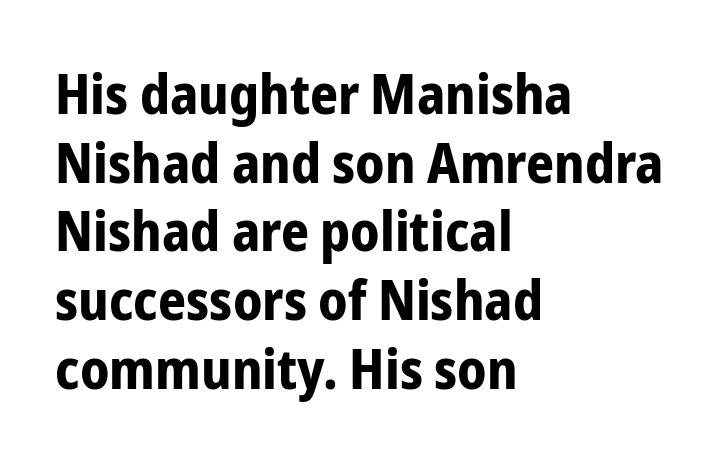
Q: Is the text bold? A: Yes.
Q: Is the text italic (slanted)? A: No, it is upright.
Q: Is the typeface a serif or a sans-serif typeface? A: Sans-serif.
Q: Is the text underlined? A: No.
Q: How is the paragraph aligned? A: Left-aligned.
Q: Is the spacing between letters normal or unusually wide? A: Normal.
Q: Is the spacing between lines tight, normal or loose? A: Normal.
Q: Width (condensed, normal, or wide)? A: Condensed.
Q: Stroke contrast? A: Low.
Q: x-height? A: Medium.
Q: Monospaced? A: No.
